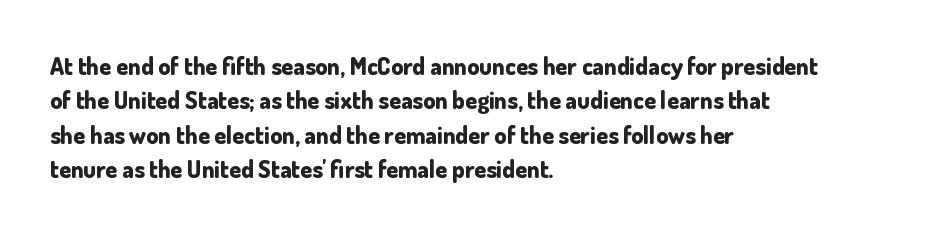
Q: Is the text bold? A: Yes.
Q: Is the text italic (slanted)? A: No, it is upright.
Q: Is the text underlined? A: No.
Q: How is the paragraph aligned? A: Left-aligned.
Q: Is the spacing between letters normal or unusually wide? A: Normal.
Q: Is the spacing between lines tight, normal or loose? A: Normal.
